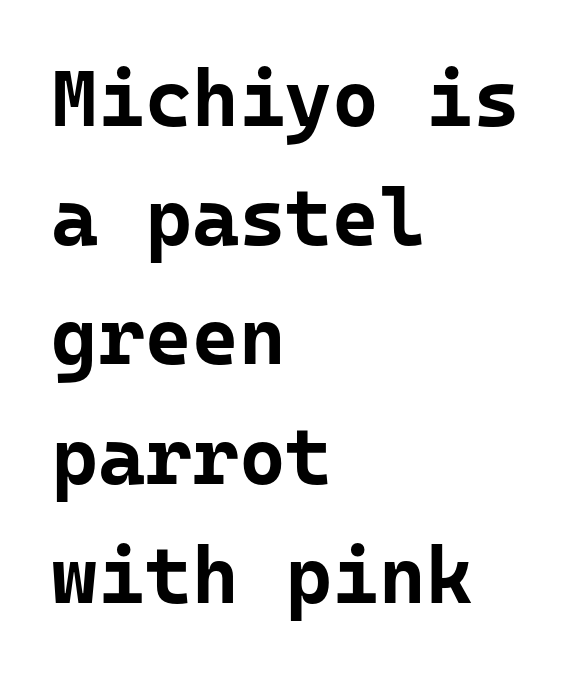
{"serif": "no", "italic": "no", "bold": "yes", "weight": "bold", "width": "normal", "stroke_contrast": "low", "x_height": "medium", "monospaced": "yes", "underline": "no", "align": "left", "line_spacing": "normal", "line_spacing_ratio": 1.49, "letter_spacing": "normal", "letter_spacing_em": 0.0, "glyph_px": 80}
